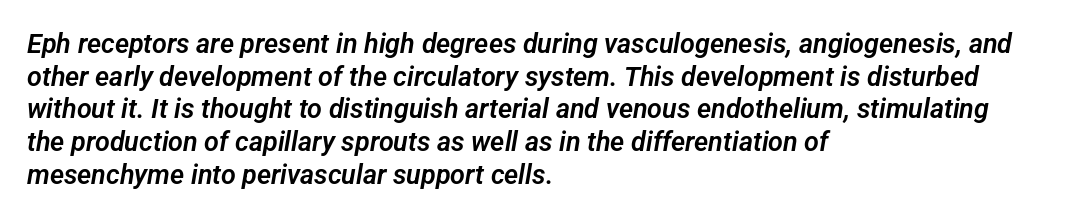
Q: Is the text underlined? A: No.
Q: How is the paragraph aligned? A: Left-aligned.
Q: Is the spacing between letters normal or unusually wide? A: Normal.
